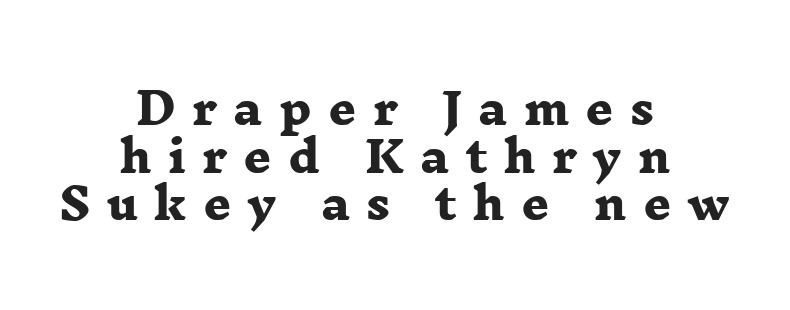
Which margin do the lines hug? Neither — every line sits in the middle. Caption: bold face, heavy strokes. Check under the words: just untouched page. A typesetter would call this proportional, since set widths differ per character.
